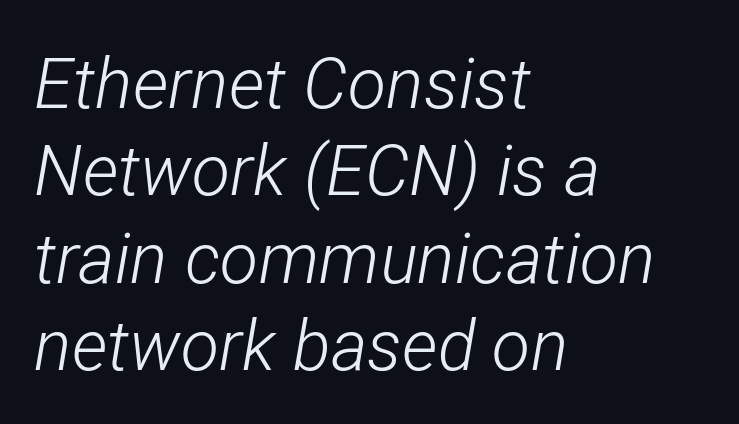
{"italic": "yes", "lean": "right", "slant_degrees": 12, "bold": "no", "weight": "light", "width": "condensed", "stroke_contrast": "low", "x_height": "medium", "monospaced": "no", "underline": "no", "align": "left", "line_spacing": "normal", "line_spacing_ratio": 1.25, "letter_spacing": "normal", "letter_spacing_em": 0.0, "glyph_px": 70}
